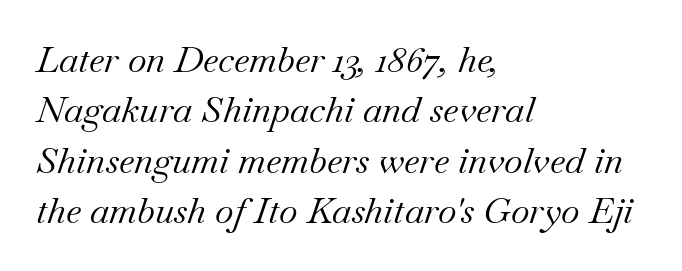
Q: Is the text bold? A: No.
Q: Is the text italic (slanted)? A: Yes, it leans right by about 18 degrees.
Q: Is the typeface a serif or a sans-serif typeface? A: Serif.
Q: Is the text underlined? A: No.
Q: How is the paragraph aligned? A: Left-aligned.
Q: Is the spacing between letters normal or unusually wide? A: Normal.
Q: Is the spacing between lines tight, normal or loose? A: Normal.
Q: Width (condensed, normal, or wide)? A: Normal.
Q: Stroke contrast? A: Medium.
Q: x-height? A: Small.
Q: Monospaced? A: No.
